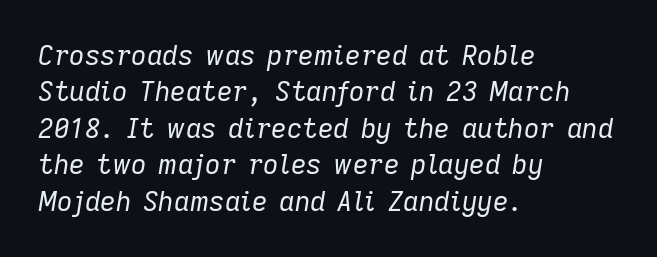
Q: Is the text bold? A: No.
Q: Is the text italic (slanted)? A: Yes, it leans right by about 9 degrees.
Q: Is the text underlined? A: No.
Q: How is the paragraph aligned? A: Left-aligned.
Q: Is the spacing between letters normal or unusually wide? A: Normal.
Q: Is the spacing between lines tight, normal or loose? A: Normal.
